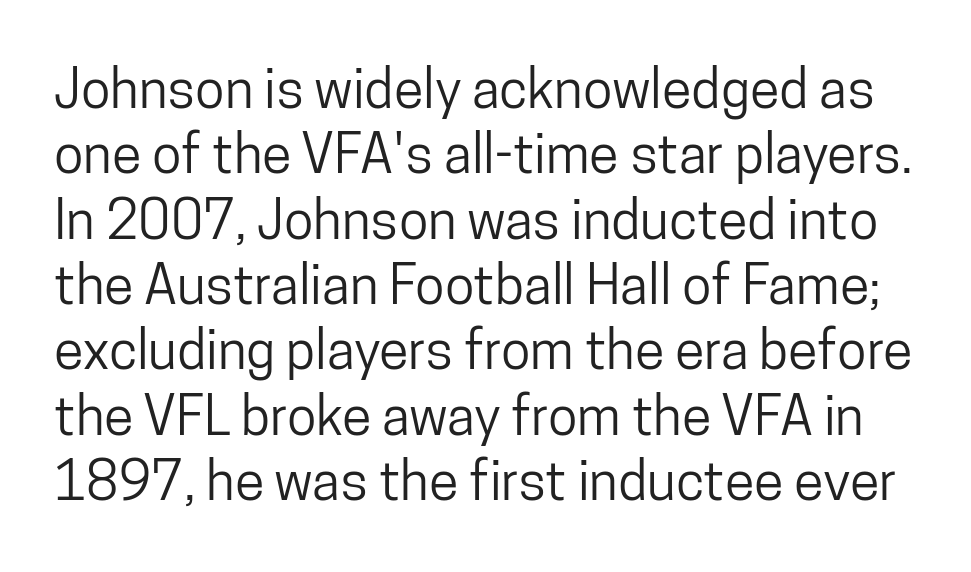
Q: Is the text italic (slanted)? A: No, it is upright.
Q: Is the typeface a serif or a sans-serif typeface? A: Sans-serif.
Q: Is the text underlined? A: No.
Q: Is the spacing between letters normal or unusually wide? A: Normal.
Q: Width (condensed, normal, or wide)? A: Condensed.
Q: Stroke contrast? A: Low.
Q: x-height? A: Medium.
Q: Monospaced? A: No.
